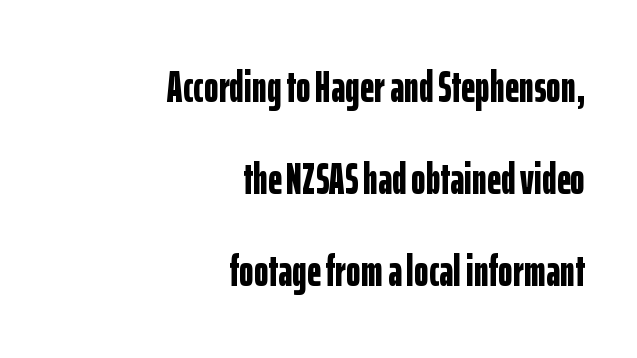
{"serif": "no", "italic": "no", "bold": "yes", "weight": "bold", "width": "condensed", "stroke_contrast": "low", "x_height": "medium", "monospaced": "no", "underline": "no", "align": "right", "line_spacing": "loose", "line_spacing_ratio": 2.09, "letter_spacing": "normal", "letter_spacing_em": 0.0, "glyph_px": 44}
